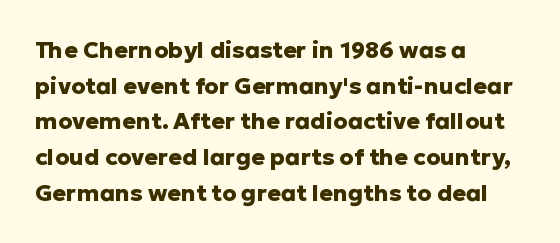
{"italic": "no", "bold": "yes", "underline": "no", "align": "left", "line_spacing": "normal", "line_spacing_ratio": 1.55, "letter_spacing": "normal", "letter_spacing_em": 0.0, "glyph_px": 23}
